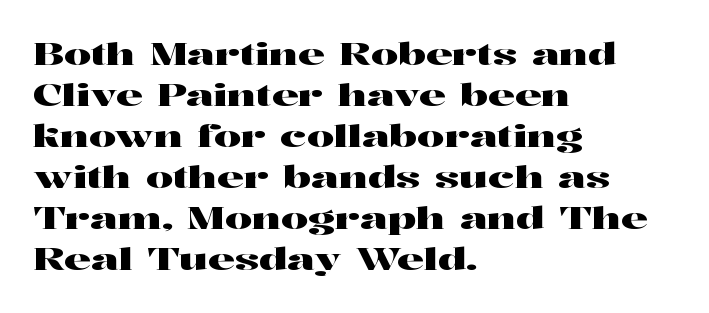
Q: Is the text italic (slanted)? A: No, it is upright.
Q: Is the typeface a serif or a sans-serif typeface? A: Serif.
Q: Is the text underlined? A: No.
Q: How is the paragraph aligned? A: Left-aligned.
Q: Is the spacing between letters normal or unusually wide? A: Normal.
Q: Is the spacing between lines tight, normal or loose? A: Normal.
Q: Width (condensed, normal, or wide)? A: Wide.
Q: Stroke contrast? A: High.
Q: x-height? A: Medium.
Q: Monospaced? A: No.
